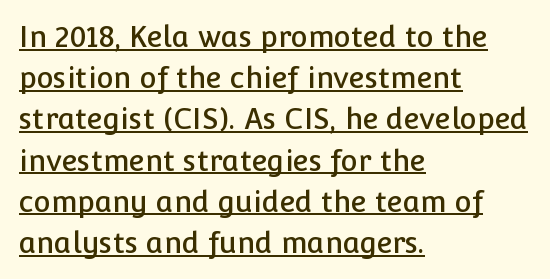
The image shows 29 px sans-serif type, upright; set left-aligned, normal line spacing (1.42x), normal letter spacing, underlined; low stroke contrast and a medium x-height.
